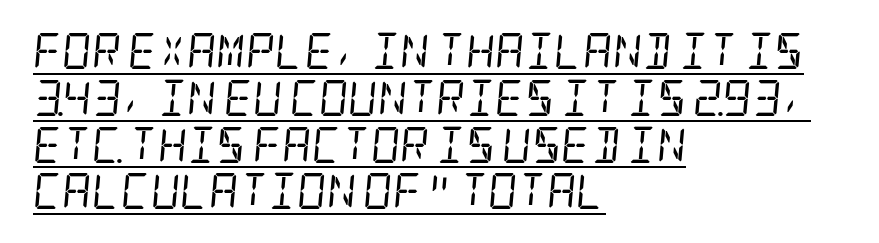
Q: Is the text bold? A: No.
Q: Is the text italic (slanted)? A: Yes, it leans right by about 5 degrees.
Q: Is the typeface a serif or a sans-serif typeface? A: Serif.
Q: Is the text underlined? A: Yes.
Q: How is the paragraph aligned? A: Left-aligned.
Q: Is the spacing between letters normal or unusually wide? A: Normal.
Q: Is the spacing between lines tight, normal or loose? A: Normal.
Q: Width (condensed, normal, or wide)? A: Condensed.
Q: Stroke contrast? A: Low.
Q: x-height? A: Large.
